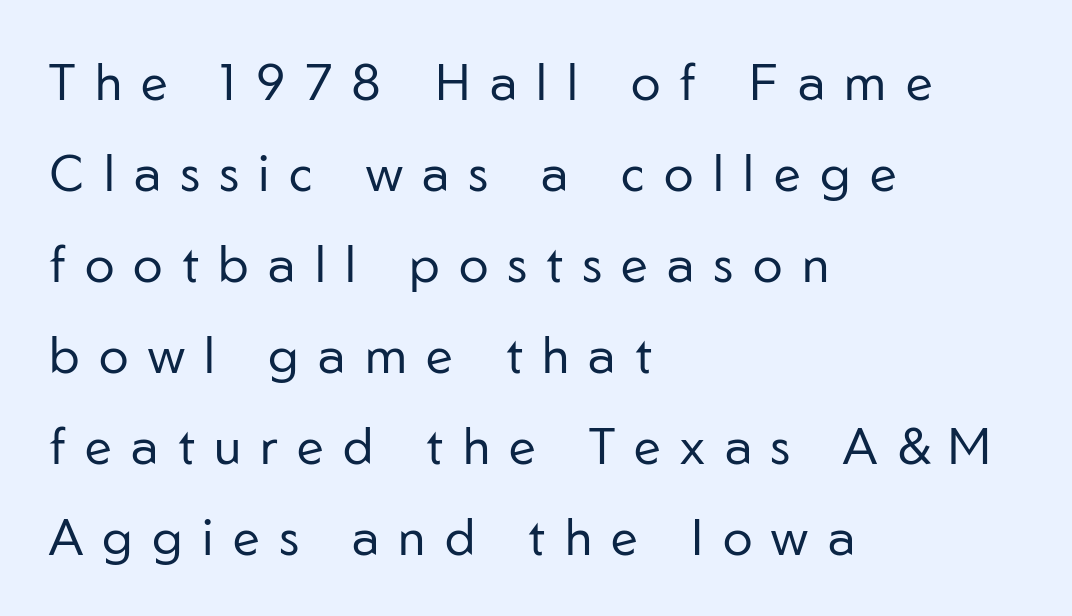
Q: Is the text bold? A: No.
Q: Is the text italic (slanted)? A: No, it is upright.
Q: Is the typeface a serif or a sans-serif typeface? A: Sans-serif.
Q: Is the text underlined? A: No.
Q: How is the paragraph aligned? A: Left-aligned.
Q: Is the spacing between letters normal or unusually wide? A: Unusually wide.
Q: Width (condensed, normal, or wide)? A: Normal.
Q: Stroke contrast? A: Low.
Q: x-height? A: Medium.
Q: Monospaced? A: No.
